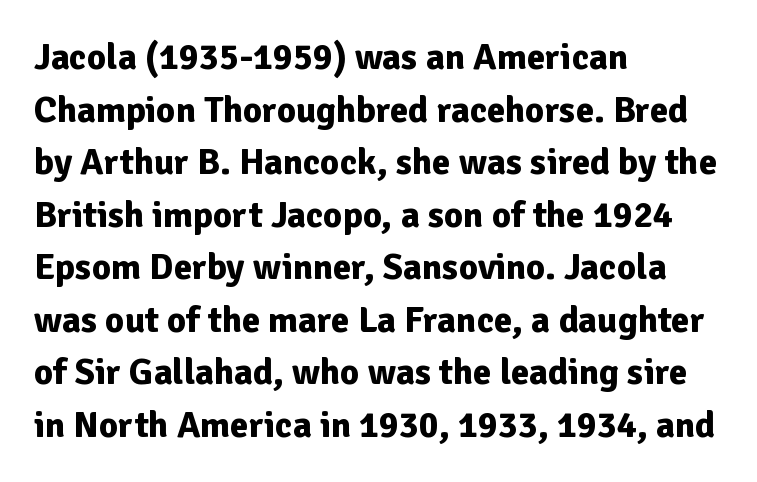
The image shows 37 px bold sans-serif type, upright; set left-aligned, normal line spacing (1.42x), normal letter spacing, not underlined; low stroke contrast and a medium x-height.
